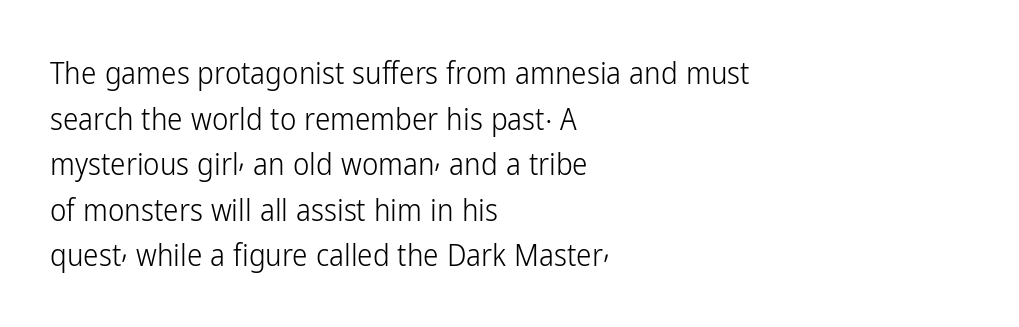
Q: Is the text bold? A: No.
Q: Is the text italic (slanted)? A: No, it is upright.
Q: Is the typeface a serif or a sans-serif typeface? A: Sans-serif.
Q: Is the text underlined? A: No.
Q: How is the paragraph aligned? A: Left-aligned.
Q: Is the spacing between letters normal or unusually wide? A: Normal.
Q: Is the spacing between lines tight, normal or loose? A: Normal.
Q: Width (condensed, normal, or wide)? A: Condensed.
Q: Stroke contrast? A: Low.
Q: x-height? A: Medium.
Q: Monospaced? A: No.
